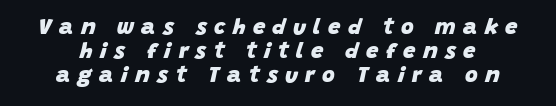
Q: Is the text bold? A: Yes.
Q: Is the text italic (slanted)? A: Yes, it leans right by about 15 degrees.
Q: Is the text underlined? A: No.
Q: How is the paragraph aligned? A: Centered.
Q: Is the spacing between letters normal or unusually wide? A: Unusually wide.
Q: Is the spacing between lines tight, normal or loose? A: Tight.
